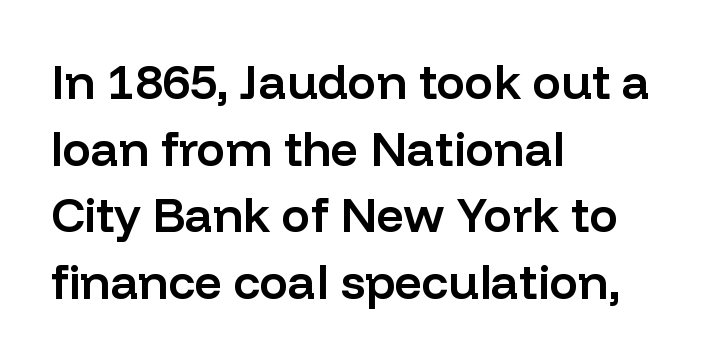
{"serif": "no", "italic": "no", "bold": "semi", "weight": "semibold", "width": "normal", "stroke_contrast": "low", "x_height": "medium", "monospaced": "no", "underline": "no", "align": "left", "line_spacing": "normal", "line_spacing_ratio": 1.39, "letter_spacing": "normal", "letter_spacing_em": 0.0, "glyph_px": 48}
